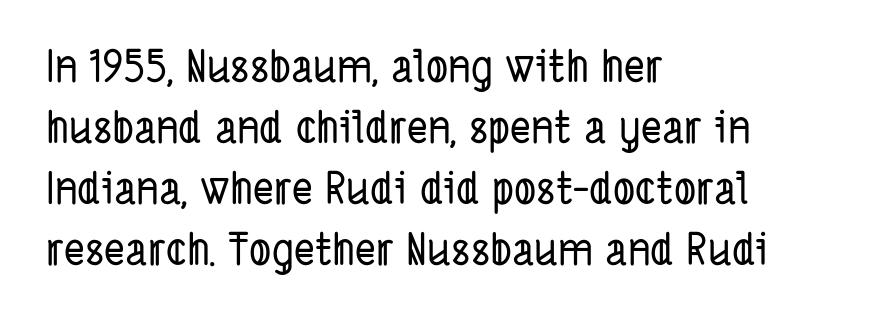
Q: Is the typeface a serif or a sans-serif typeface? A: Sans-serif.
Q: Is the text underlined? A: No.
Q: How is the paragraph aligned? A: Left-aligned.
Q: Is the spacing between letters normal or unusually wide? A: Normal.
Q: Is the spacing between lines tight, normal or loose? A: Normal.
Q: Width (condensed, normal, or wide)? A: Condensed.
Q: Stroke contrast? A: Low.
Q: x-height? A: Medium.
Q: Monospaced? A: No.
